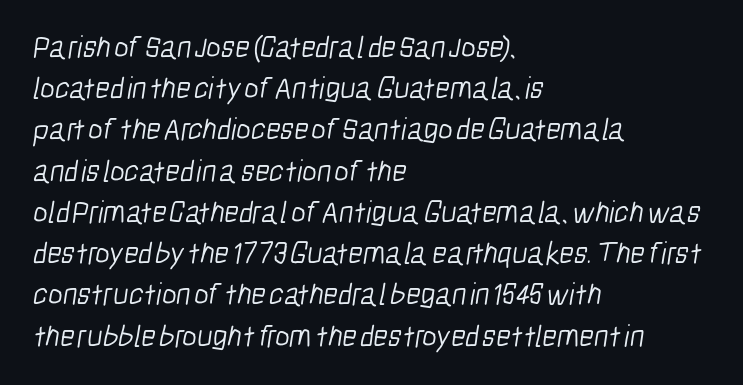
{"serif": "no", "bold": "no", "weight": "light", "width": "condensed", "stroke_contrast": "low", "x_height": "medium", "monospaced": "no", "underline": "no", "align": "left", "line_spacing": "normal", "line_spacing_ratio": 1.33, "letter_spacing": "normal", "letter_spacing_em": 0.0, "glyph_px": 31}
